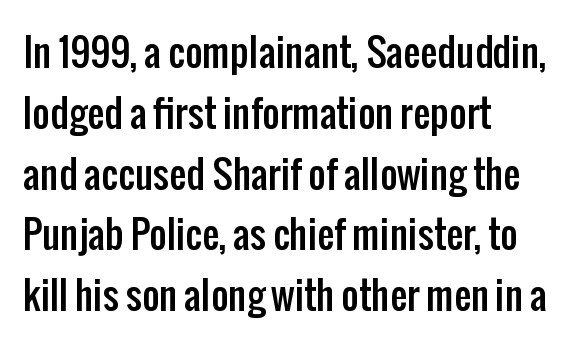
{"serif": "no", "italic": "no", "width": "condensed", "stroke_contrast": "low", "x_height": "medium", "monospaced": "no", "underline": "no", "align": "left", "line_spacing": "normal", "line_spacing_ratio": 1.6, "letter_spacing": "normal", "letter_spacing_em": 0.0, "glyph_px": 38}
